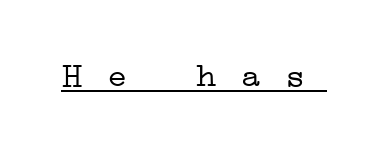
The image shows 34 px light, wide serif type, monospaced; set underlined; low stroke contrast and a medium x-height.
